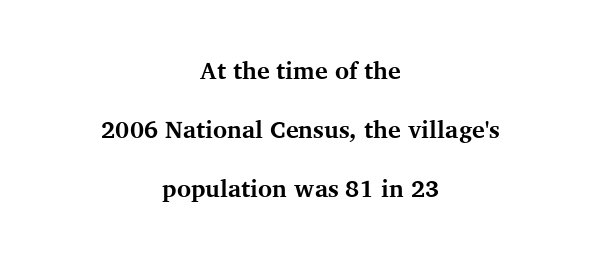
The image shows 24 px bold type, upright; set centered, loose line spacing (2.46x), normal letter spacing, not underlined.
